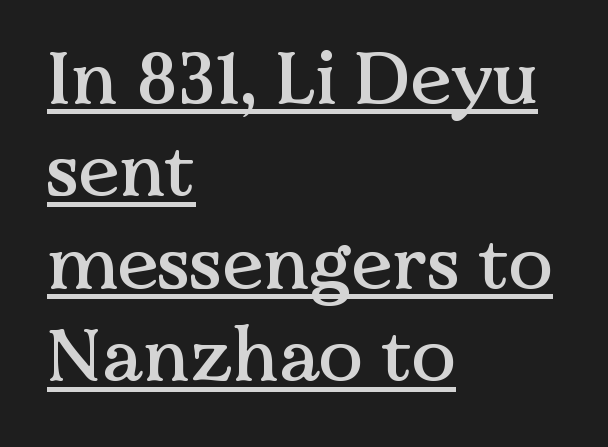
The gaps between neighbouring characters are ordinary and unremarkable. What's the leading like? Ordinary, nothing unusual. The text block is weighted toward the left margin, trailing off unevenly rightward. The rendering shows small feet on the letterforms — a serif design. You could not count columns in this text — the font is proportionally spaced.
